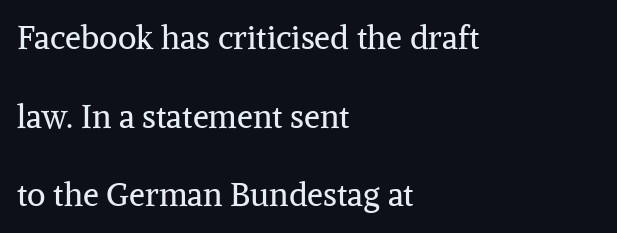
{"serif": "yes", "italic": "no", "bold": "no", "weight": "regular", "width": "normal", "stroke_contrast": "medium", "x_height": "medium", "monospaced": "no", "underline": "no", "align": "left", "line_spacing": "loose", "line_spacing_ratio": 2.46, "letter_spacing": "normal", "letter_spacing_em": 0.0, "glyph_px": 32}
